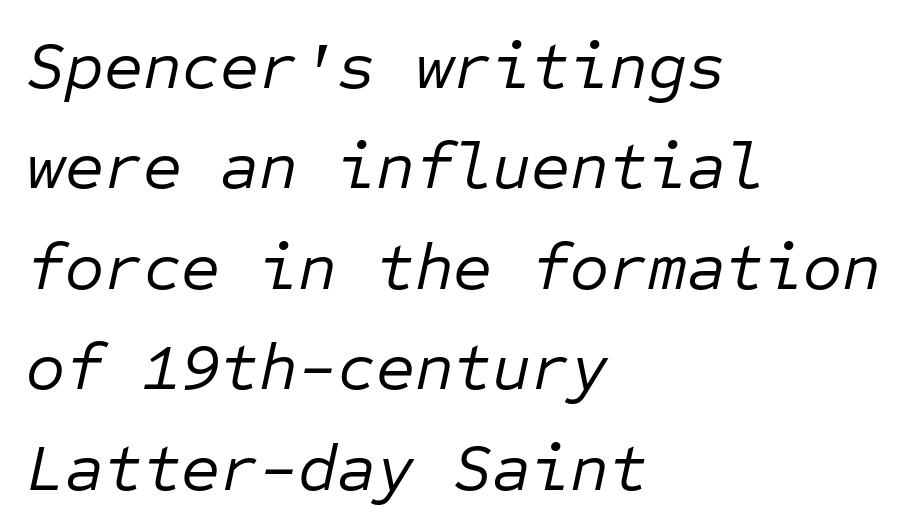
The image shows 67 px regular-weight type, italic (leaning right), monospaced; set left-aligned, normal line spacing (1.5x), normal letter spacing, not underlined; low stroke contrast and a medium x-height.
